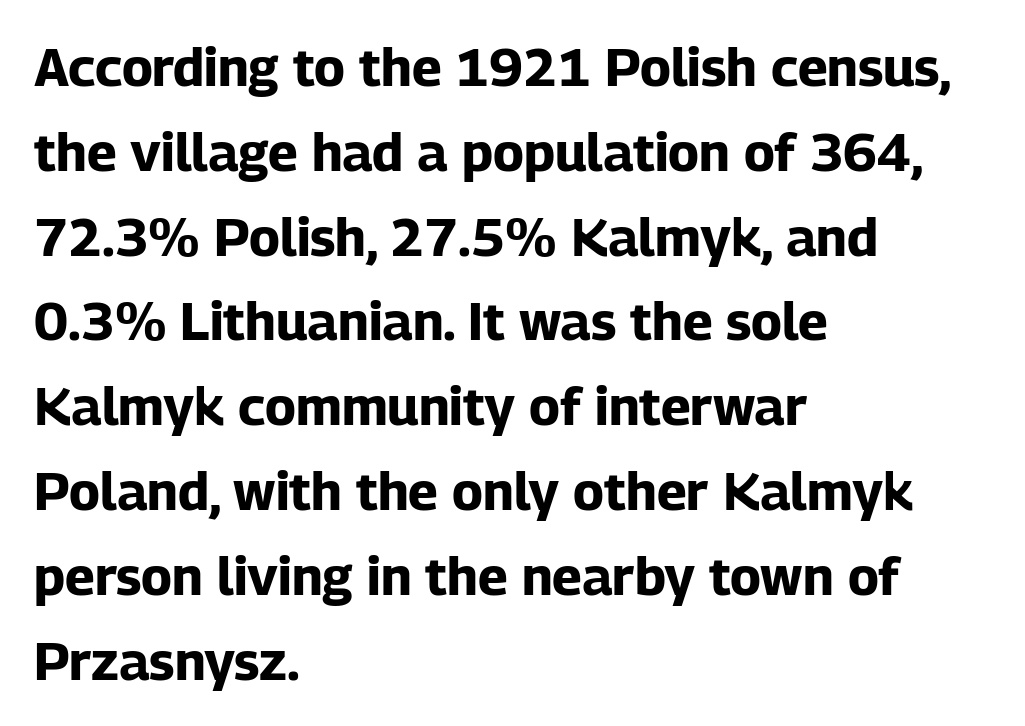
Characters follow at the spacing the type designer built in. Does the leading feel generous? No, just average. The letters carry no serifs — their stems end cleanly without finishing strokes. Each row of text sits above clean, open space. These lines carry a lot of weight — the face is fully bold. Do the characters align in a grid? No, the font is proportional.
